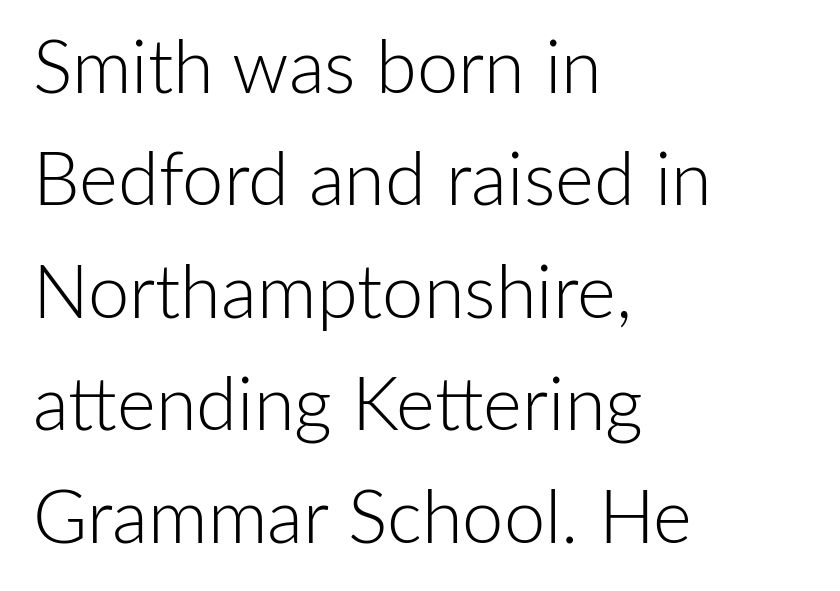
Q: Is the text bold? A: No.
Q: Is the text italic (slanted)? A: No, it is upright.
Q: Is the typeface a serif or a sans-serif typeface? A: Sans-serif.
Q: Is the text underlined? A: No.
Q: How is the paragraph aligned? A: Left-aligned.
Q: Is the spacing between letters normal or unusually wide? A: Normal.
Q: Is the spacing between lines tight, normal or loose? A: Normal.
Q: Width (condensed, normal, or wide)? A: Normal.
Q: Stroke contrast? A: Low.
Q: x-height? A: Medium.
Q: Monospaced? A: No.
